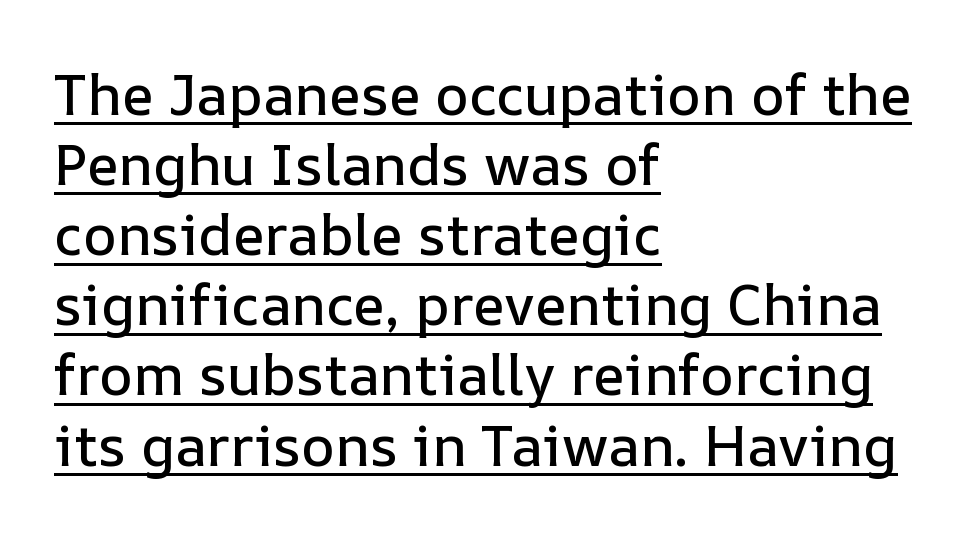
Q: Is the text italic (slanted)? A: No, it is upright.
Q: Is the text underlined? A: Yes.
Q: How is the paragraph aligned? A: Left-aligned.
Q: Is the spacing between letters normal or unusually wide? A: Normal.
Q: Width (condensed, normal, or wide)? A: Normal.
Q: Stroke contrast? A: Low.
Q: x-height? A: Medium.
Q: Monospaced? A: No.
